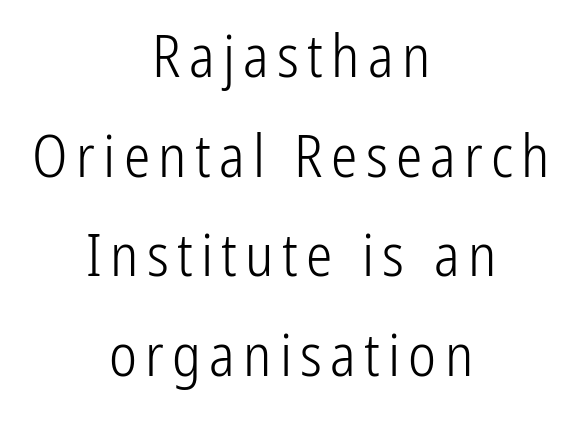
{"serif": "no", "italic": "no", "bold": "no", "weight": "light", "width": "condensed", "stroke_contrast": "low", "x_height": "medium", "monospaced": "no", "underline": "no", "align": "center", "line_spacing": "normal", "line_spacing_ratio": 1.69, "glyph_px": 59}
